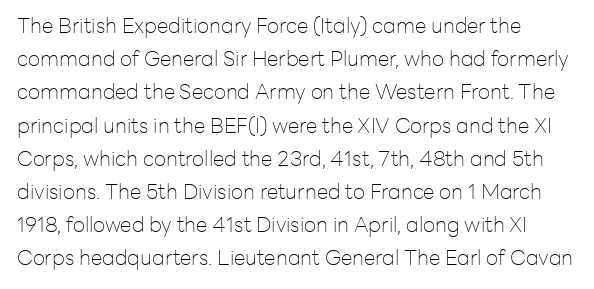
The image shows 21 px text type, upright; set normal line spacing (1.58x), normal letter spacing, not underlined.
